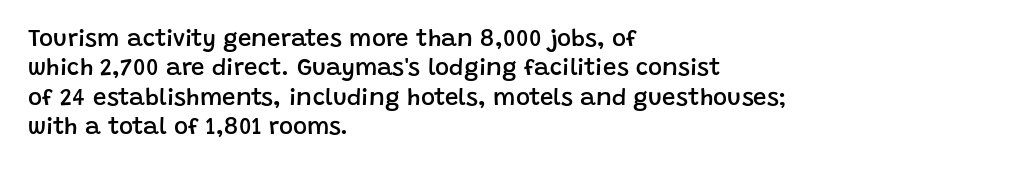
This rendering leaves character spacing at its baseline value. The gap between lines stays unmarked. Characters remain perfectly vertical along every line. The compositor pushed each line to the left boundary.
